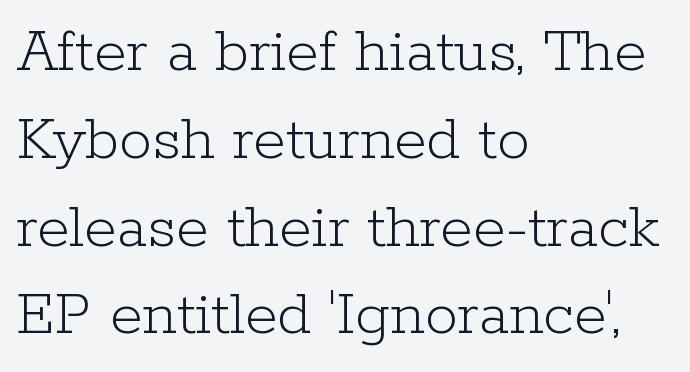
Quick note: interline space is typical. Tracking value appears to be zero — textbook default spacing. Is this a sans? No — the strokes have serifs. Note the varied advance widths — an 'i' is clearly narrower than an 'm'.
